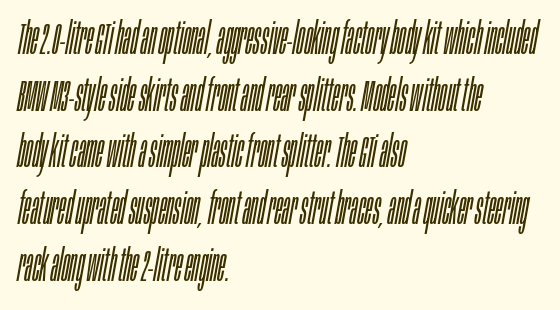
{"italic": "yes", "lean": "right", "slant_degrees": 10, "bold": "no", "weight": "light", "width": "condensed", "stroke_contrast": "low", "x_height": "large", "monospaced": "no", "underline": "no", "align": "left", "line_spacing": "normal", "line_spacing_ratio": 1.26, "letter_spacing": "normal", "letter_spacing_em": 0.0, "glyph_px": 45}
